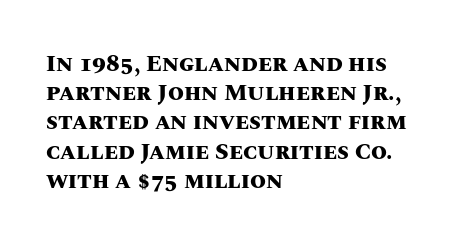
The image shows 23 px bold type, upright; set left-aligned, normal line spacing (1.27x), normal letter spacing, not underlined.
